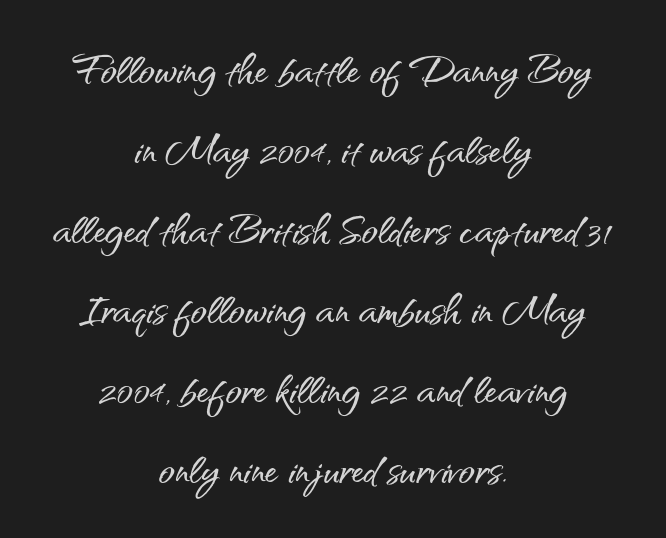
{"serif": "no", "width": "normal", "stroke_contrast": "medium", "x_height": "small", "monospaced": "no", "underline": "no", "align": "center", "line_spacing": "normal", "line_spacing_ratio": 1.51, "letter_spacing": "normal", "letter_spacing_em": 0.0, "glyph_px": 53}
